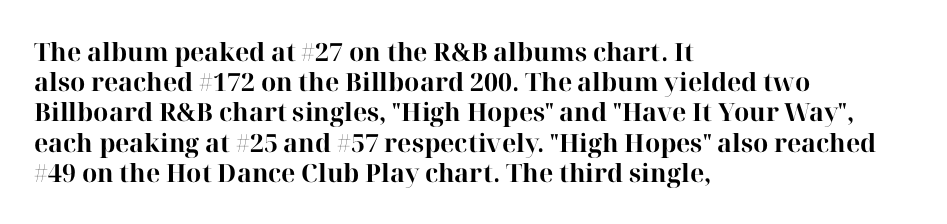
The passage shown is emphatically bold. The space directly below the letters is spotless. Tracking here is standard; glyphs follow each other at the usual distance. Where is the straight margin? On the left.
